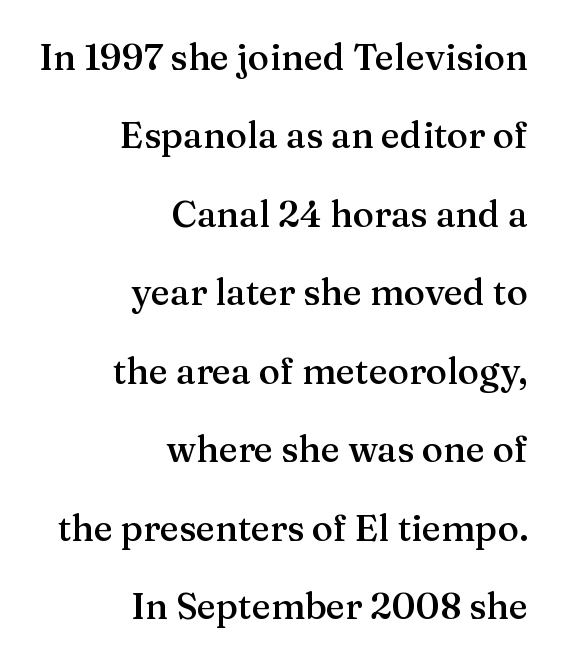
{"serif": "yes", "italic": "no", "bold": "semi", "weight": "semibold", "width": "normal", "stroke_contrast": "medium", "x_height": "medium", "monospaced": "no", "underline": "no", "align": "right", "line_spacing": "loose", "line_spacing_ratio": 2.18, "letter_spacing": "normal", "letter_spacing_em": 0.0, "glyph_px": 36}
